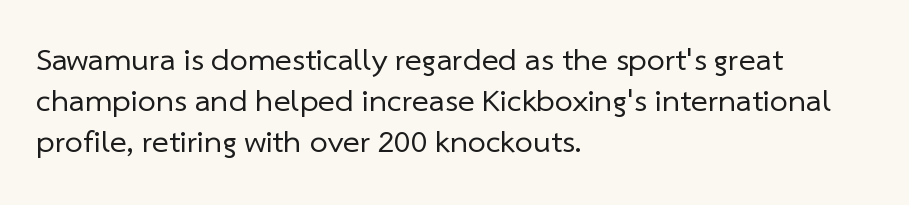
{"serif": "no", "bold": "no", "weight": "regular", "width": "normal", "stroke_contrast": "low", "x_height": "medium", "monospaced": "no", "underline": "no", "align": "left", "line_spacing": "normal", "line_spacing_ratio": 1.28, "letter_spacing": "normal", "letter_spacing_em": 0.0, "glyph_px": 32}
